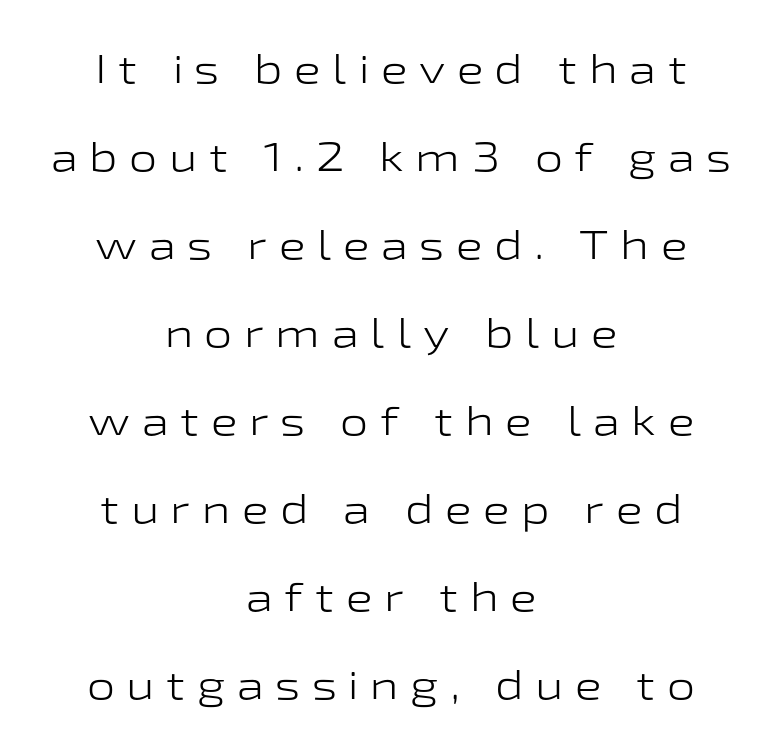
Q: Is the text bold? A: No.
Q: Is the text italic (slanted)? A: No, it is upright.
Q: Is the typeface a serif or a sans-serif typeface? A: Sans-serif.
Q: Is the text underlined? A: No.
Q: How is the paragraph aligned? A: Centered.
Q: Is the spacing between letters normal or unusually wide? A: Unusually wide.
Q: Is the spacing between lines tight, normal or loose? A: Loose.
Q: Width (condensed, normal, or wide)? A: Wide.
Q: Stroke contrast? A: Low.
Q: x-height? A: Medium.
Q: Monospaced? A: No.
